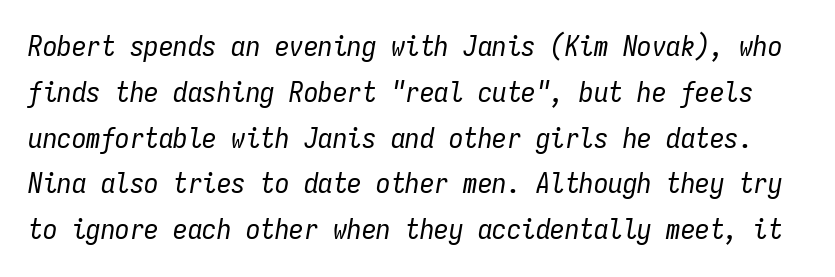
Is this a heavy cut? Hardly; it is regular or lighter. The area under the type is left untouched. The whole block is typeset with a tilt. These lines are rendered in a fixed-pitch font. Students, observe: this is what conventionally led text looks like. Is the letter spacing exaggerated? No — it looks like the ordinary default.
